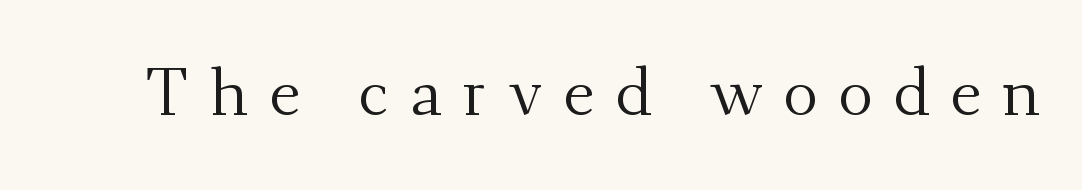
The image shows 66 px regular-weight serif type, upright; set unusually wide letter spacing (+0.31 em), not underlined; medium stroke contrast and a small x-height.
